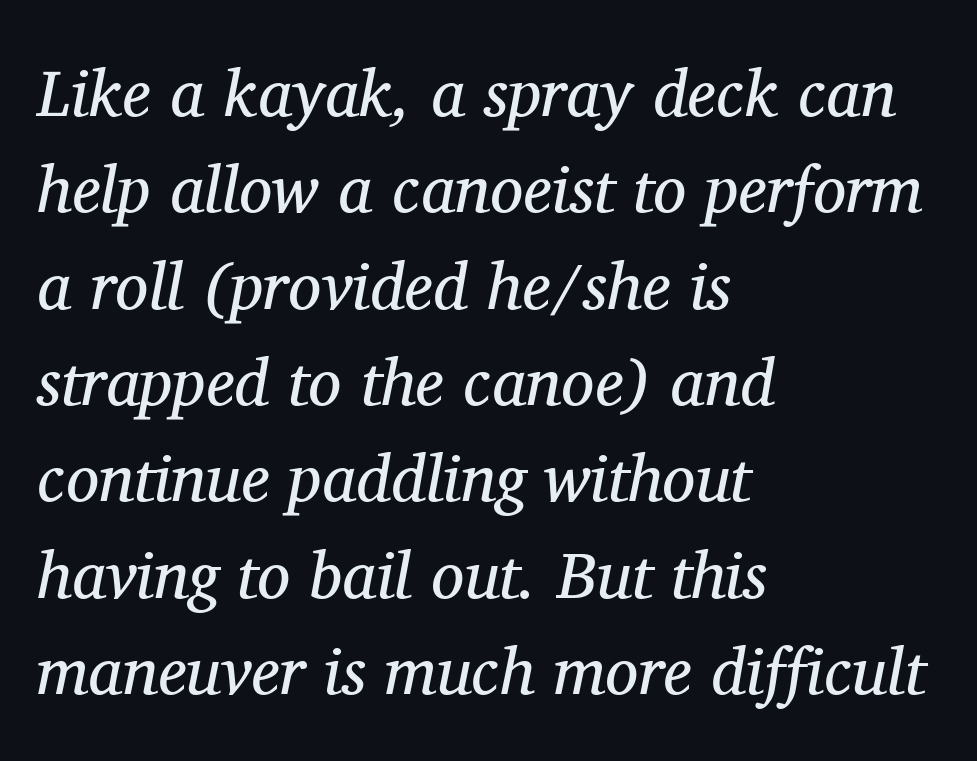
You could not count columns in this text — the font is proportionally spaced. Heaviness? Minimal to ordinary, like unemphasized prose. The line texture is even and compact thanks to regular tracking. The rows are spaced the way most documents space them. This rendering uses left alignment, leaving the right contour irregular.
